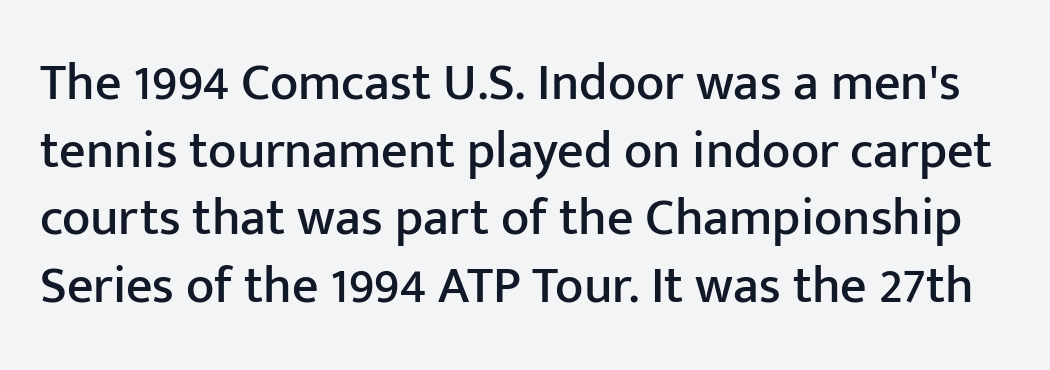
Q: Is the text italic (slanted)? A: No, it is upright.
Q: Is the typeface a serif or a sans-serif typeface? A: Sans-serif.
Q: Is the text underlined? A: No.
Q: Is the spacing between letters normal or unusually wide? A: Normal.
Q: Is the spacing between lines tight, normal or loose? A: Normal.
Q: Width (condensed, normal, or wide)? A: Normal.
Q: Stroke contrast? A: Low.
Q: x-height? A: Medium.
Q: Monospaced? A: No.
